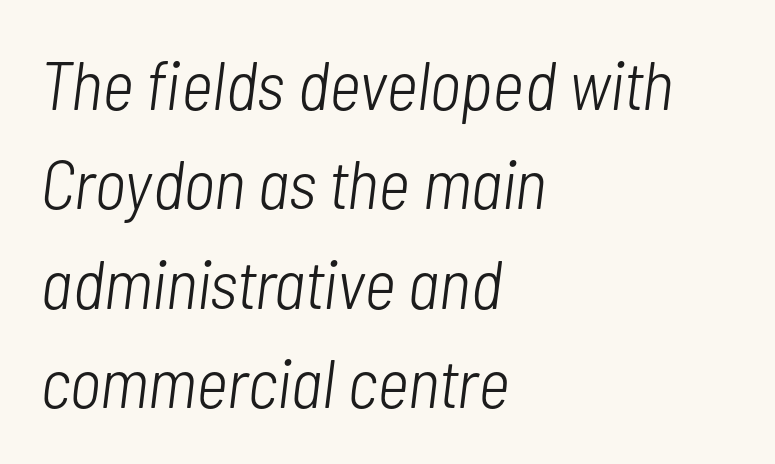
Check under the words: just untouched page. No extra tracking has been applied to these lines. Each letter keeps its own natural width here, so spacing adapts to shape. The letterforms sit at book weight or below. Notice how descenders clear the ascenders below comfortably — that's standard leading.
